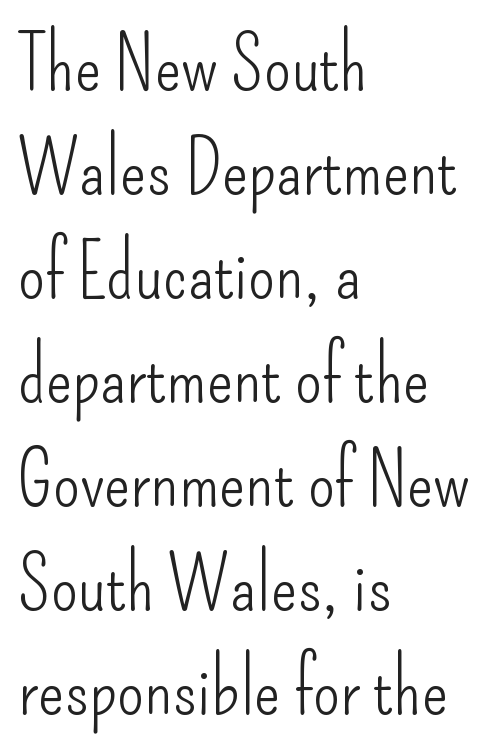
The image shows 77 px light, condensed sans-serif type, upright; set left-aligned, normal line spacing (1.35x), normal letter spacing, not underlined; low stroke contrast and a small x-height.
